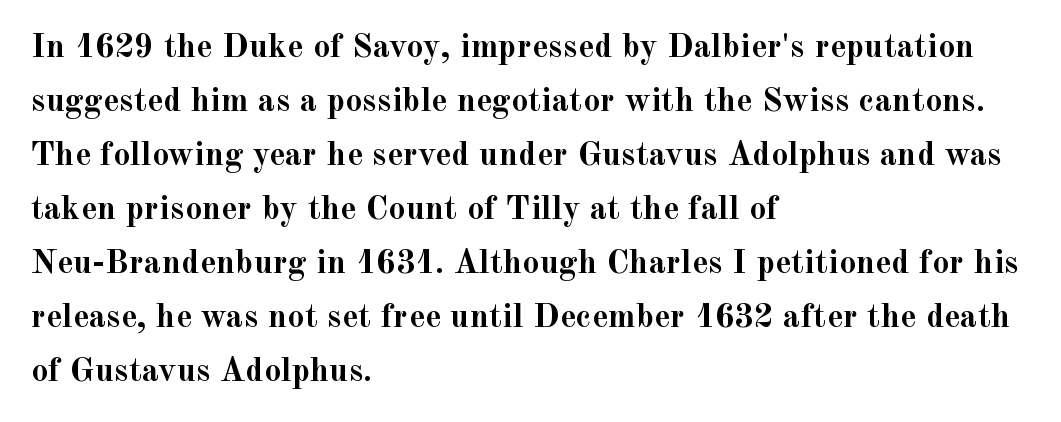
The image shows 34 px semibold serif type, upright; set left-aligned, normal line spacing (1.59x), normal letter spacing, not underlined; a small x-height.
